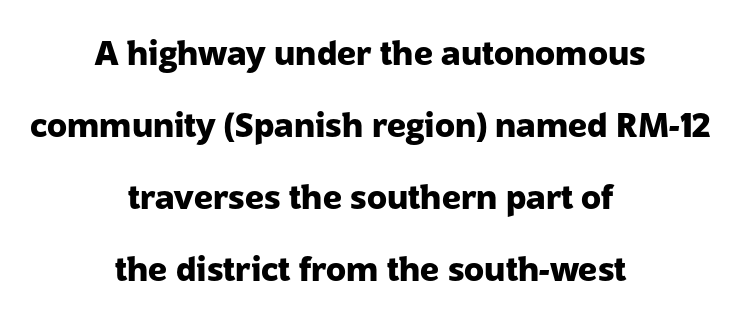
Caption: standard tracking, unaltered. The letters advance in unequal steps, a hallmark of proportional type. Plenty of ink on the page — the face is bold. Posture: upright roman.
